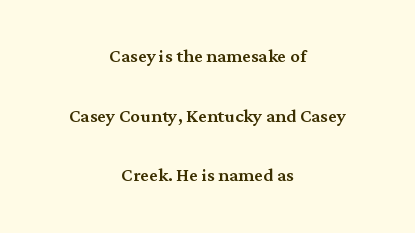
The image shows 24 px text type, upright; set centered, loose line spacing (2.48x), normal letter spacing, not underlined.
